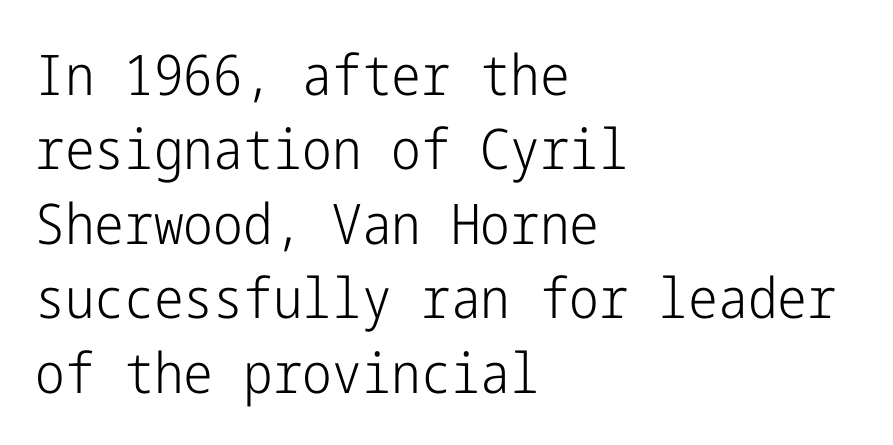
{"serif": "no", "italic": "no", "bold": "no", "weight": "light", "width": "condensed", "stroke_contrast": "low", "x_height": "medium", "underline": "no", "align": "left", "line_spacing": "normal", "line_spacing_ratio": 1.33, "letter_spacing": "normal", "letter_spacing_em": 0.0, "glyph_px": 56}
